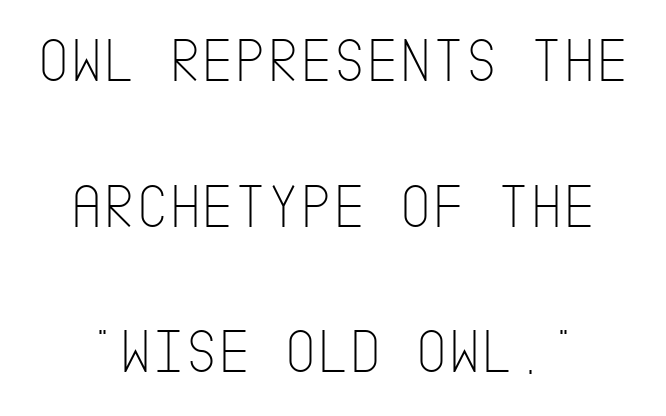
Is this a sans? Yes — the strokes have no serifs. The lettering stays uniformly vertical, giving the passage a roman look. Underlining? Definitely not there. Leading: increased. What stands out about the letter spacing? Nothing — it is the standard amount. Stroke thickness stays within the range of a standard reading face or lighter.
